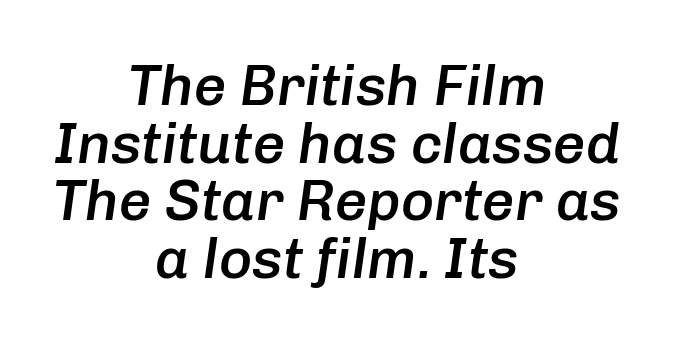
Q: Is the text bold? A: Semi-bold.
Q: Is the text italic (slanted)? A: Yes, it leans right by about 8 degrees.
Q: Is the text underlined? A: No.
Q: How is the paragraph aligned? A: Centered.
Q: Is the spacing between letters normal or unusually wide? A: Normal.
Q: Is the spacing between lines tight, normal or loose? A: Tight.
Q: Width (condensed, normal, or wide)? A: Normal.
Q: Stroke contrast? A: Low.
Q: x-height? A: Medium.
Q: Monospaced? A: No.
